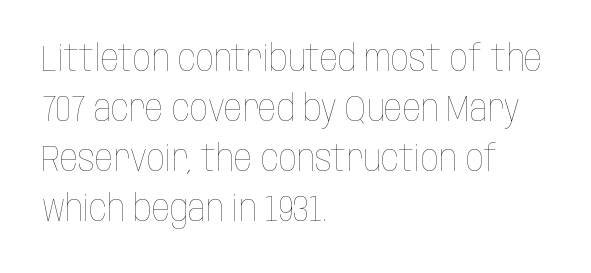
The image shows 36 px thin, condensed type, upright; set left-aligned, normal line spacing (1.39x), normal letter spacing, not underlined; low stroke contrast and a large x-height.
